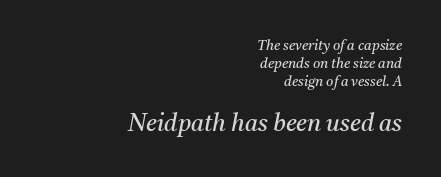
How are the letters spaced? Ordinarily, with no added tracking. A student would notice the bottom passage is typeset larger than what precedes it. The text carries the slant typical of an italic or oblique font. No letter is thick-stroked: the sample isn't bold. Vertical spacing — default. Just letters on the line, the space beneath them empty.
